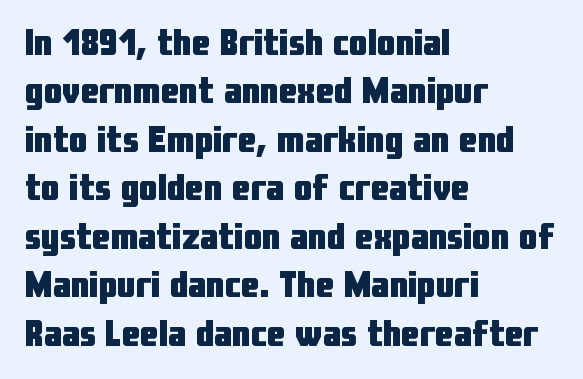
The image shows 37 px heavy, condensed sans-serif type, upright; set left-aligned, normal line spacing (1.31x), normal letter spacing, not underlined; low stroke contrast and a medium x-height.
